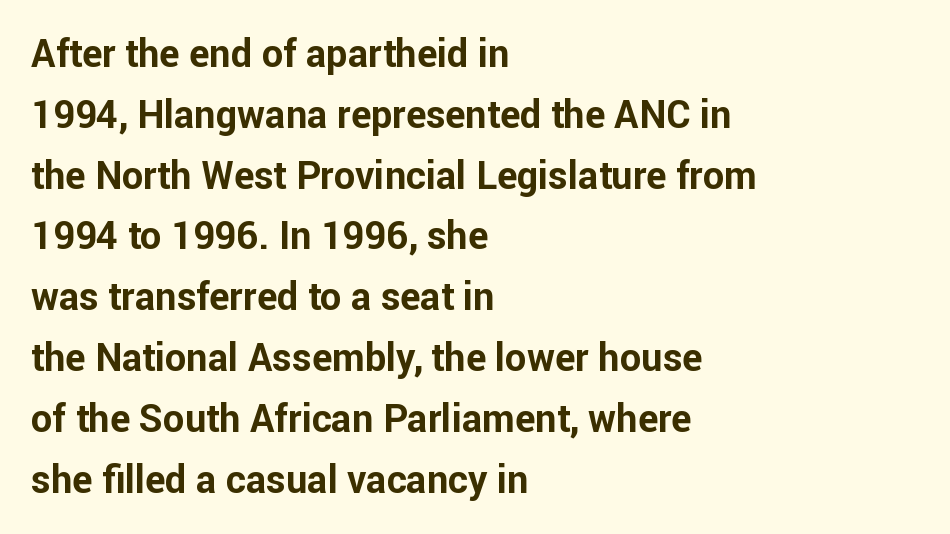
{"serif": "no", "italic": "no", "bold": "yes", "weight": "bold", "width": "normal", "stroke_contrast": "low", "x_height": "medium", "monospaced": "no", "underline": "no", "align": "left", "line_spacing": "normal", "line_spacing_ratio": 1.6, "letter_spacing": "normal", "letter_spacing_em": 0.0, "glyph_px": 38}
